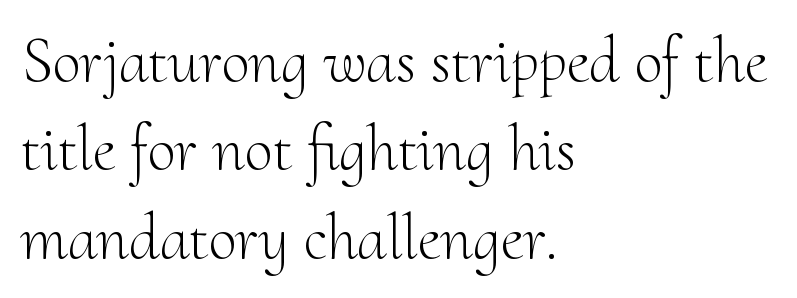
Q: Is the text bold? A: No.
Q: Is the text italic (slanted)? A: No, it is upright.
Q: Is the typeface a serif or a sans-serif typeface? A: Serif.
Q: Is the text underlined? A: No.
Q: How is the paragraph aligned? A: Left-aligned.
Q: Is the spacing between letters normal or unusually wide? A: Normal.
Q: Is the spacing between lines tight, normal or loose? A: Normal.
Q: Width (condensed, normal, or wide)? A: Normal.
Q: Stroke contrast? A: Medium.
Q: x-height? A: Small.
Q: Monospaced? A: No.
